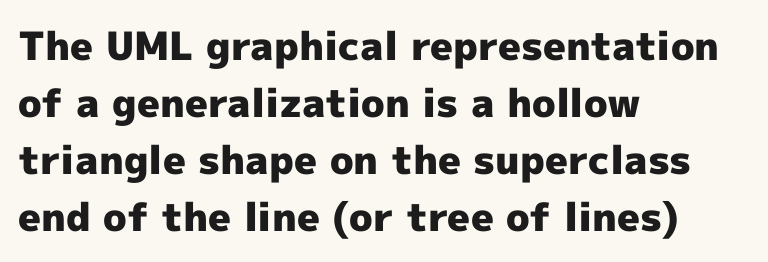
A clean baseline with only descenders dipping below it. Nope, no serifs anywhere on these letters. Note the varied advance widths — an 'i' is clearly narrower than an 'm'. The strokes are fattened all the way to bold. The rendering anchors every line to the left-hand side. Line spacing here is normal.
